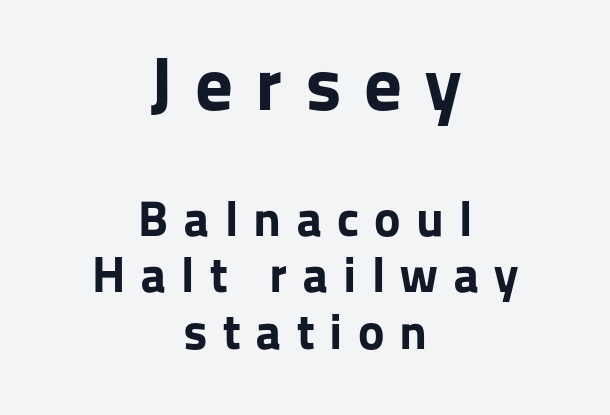
The image shows 75 px bold sans-serif type, upright; set centered, tight line spacing (1.13x), unusually wide letter spacing (+0.3 em), not underlined; the first (top) block is 1.5x larger; low stroke contrast and a medium x-height.
